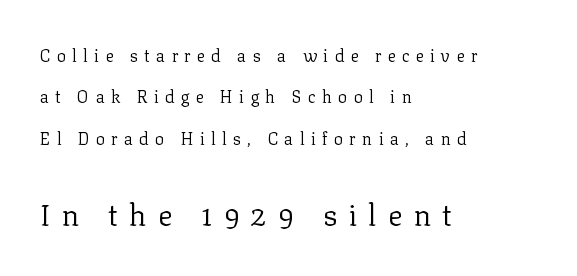
This sample is left-justified, so line endings fall wherever the words run out. The baseline area is clear. Ordinary non-slanted type is in use. Block two is the big one; block one sits smaller above it. Leading is clearly above the norm, producing a sparse column.
